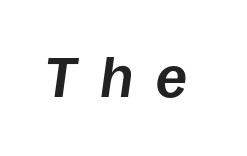
Q: Is the text bold? A: Yes.
Q: Is the text italic (slanted)? A: Yes, it leans right by about 8 degrees.
Q: Is the text underlined? A: No.
Q: Is the spacing between letters normal or unusually wide? A: Unusually wide.
Q: Width (condensed, normal, or wide)? A: Normal.
Q: Stroke contrast? A: Low.
Q: x-height? A: Large.
Q: Monospaced? A: No.
